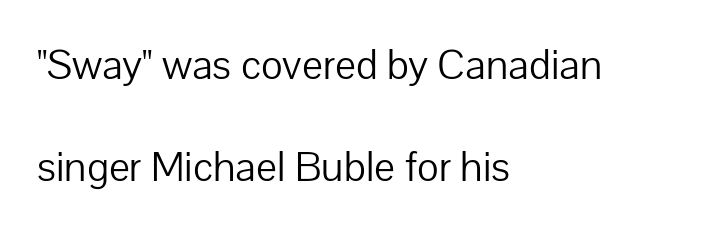
Q: Is the text bold? A: No.
Q: Is the text italic (slanted)? A: No, it is upright.
Q: Is the typeface a serif or a sans-serif typeface? A: Sans-serif.
Q: Is the text underlined? A: No.
Q: How is the paragraph aligned? A: Left-aligned.
Q: Is the spacing between letters normal or unusually wide? A: Normal.
Q: Is the spacing between lines tight, normal or loose? A: Loose.
Q: Width (condensed, normal, or wide)? A: Normal.
Q: Stroke contrast? A: Low.
Q: x-height? A: Medium.
Q: Monospaced? A: No.
